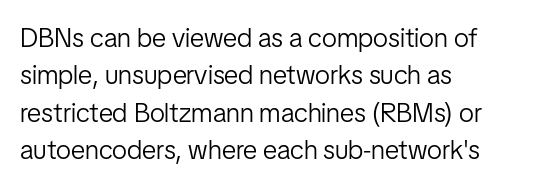
Q: Is the text bold? A: No.
Q: Is the text italic (slanted)? A: No, it is upright.
Q: Is the text underlined? A: No.
Q: How is the paragraph aligned? A: Left-aligned.
Q: Is the spacing between letters normal or unusually wide? A: Normal.
Q: Is the spacing between lines tight, normal or loose? A: Normal.
